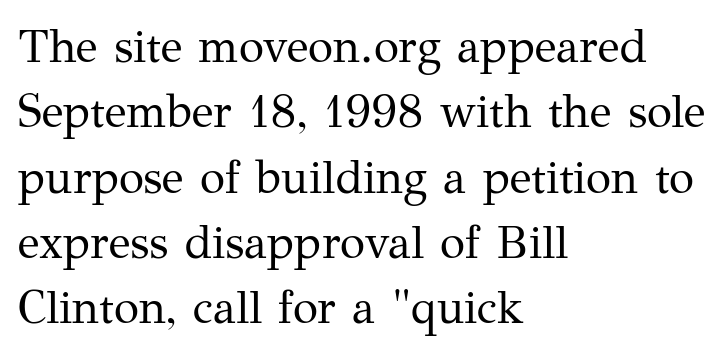
The image shows 46 px regular-weight serif type, upright; set left-aligned, normal line spacing (1.42x), normal letter spacing, not underlined; medium stroke contrast and a medium x-height.
